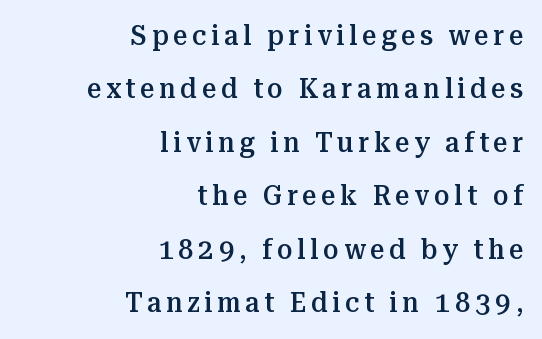
The image shows 28 px semibold serif type, upright; set right-aligned, loose line spacing (1.91x), not underlined; medium stroke contrast and a medium x-height.
